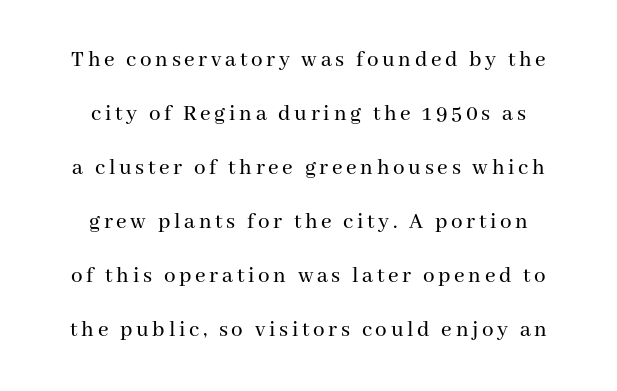
Q: Is the text italic (slanted)? A: No, it is upright.
Q: Is the text underlined? A: No.
Q: How is the paragraph aligned? A: Centered.
Q: Is the spacing between lines tight, normal or loose? A: Loose.
